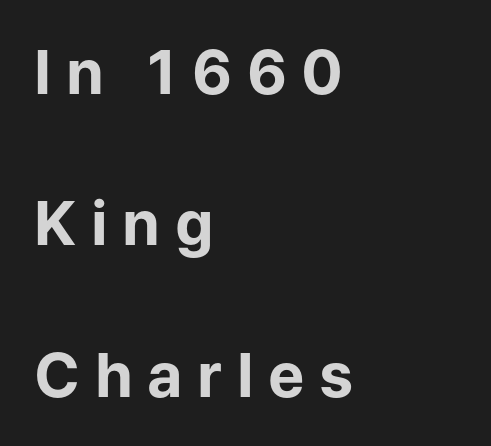
The image shows 61 px bold sans-serif type, upright; set left-aligned, loose line spacing (2.48x), unusually wide letter spacing (+0.24 em), not underlined; low stroke contrast and a medium x-height.
